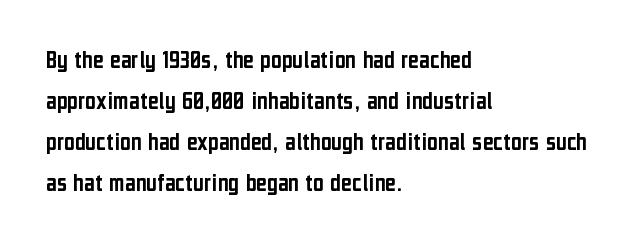
{"italic": "no", "underline": "no", "align": "left", "line_spacing": "normal", "line_spacing_ratio": 1.58, "letter_spacing": "normal", "letter_spacing_em": 0.0, "glyph_px": 26}
